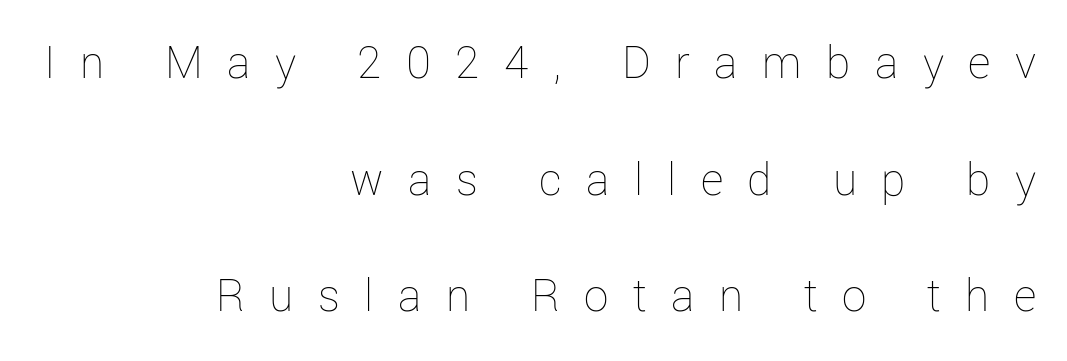
The image shows 49 px thin type, upright; set right-aligned, loose line spacing (2.38x), unusually wide letter spacing (+0.5 em), not underlined; low stroke contrast and a medium x-height.
